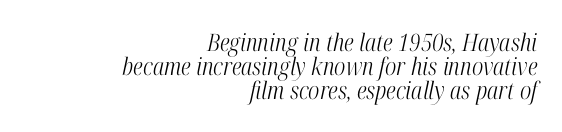
The image shows 24 px text type, italic (leaning right); set right-aligned, tight line spacing (0.99x), normal letter spacing, not underlined.
